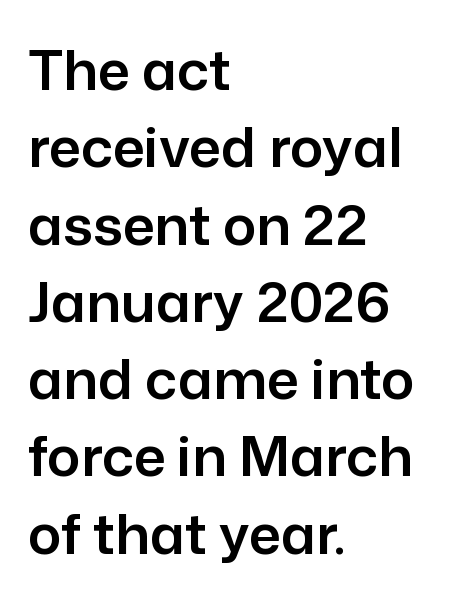
What kind of face is this? One without serifs — a sans. Visually the block forms a straight wall on the left and a jagged coastline on the right. This sample keeps an unexceptional amount of space between lines. The foot of each line stays bare and open. These lines keep a tight, regular rhythm from letter to letter.
